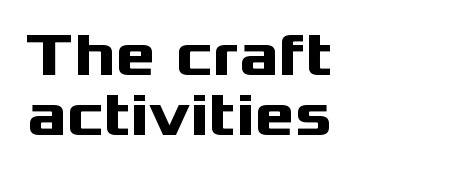
Q: Is the text bold? A: Yes.
Q: Is the text italic (slanted)? A: No, it is upright.
Q: Is the typeface a serif or a sans-serif typeface? A: Sans-serif.
Q: Is the text underlined? A: No.
Q: How is the paragraph aligned? A: Left-aligned.
Q: Is the spacing between letters normal or unusually wide? A: Normal.
Q: Is the spacing between lines tight, normal or loose? A: Tight.
Q: Width (condensed, normal, or wide)? A: Wide.
Q: Stroke contrast? A: Medium.
Q: x-height? A: Medium.
Q: Monospaced? A: No.
